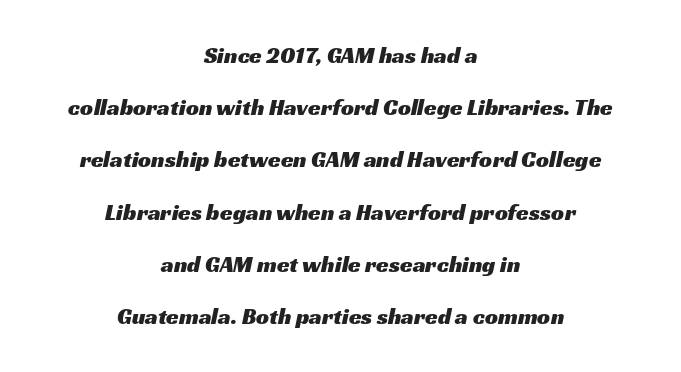
The image shows 23 px text type; set centered, loose line spacing (2.27x), normal letter spacing, not underlined.
